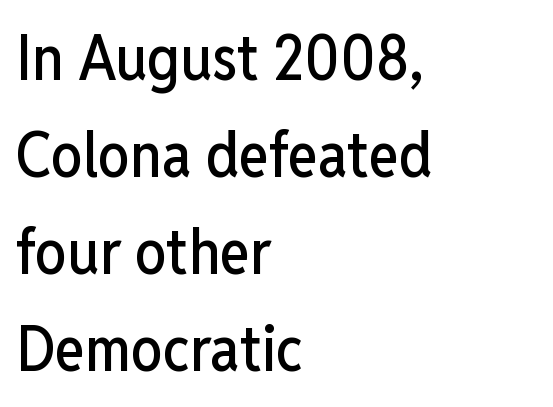
Students, observe: this is what conventionally led text looks like. The letters advance in unequal steps, a hallmark of proportional type. Check under the words: just untouched page. Words appear dense and cohesive because spacing is normal. The typesetter chose a ragged-right arrangement here. The passage shown is typeset with a sans-serif family.
